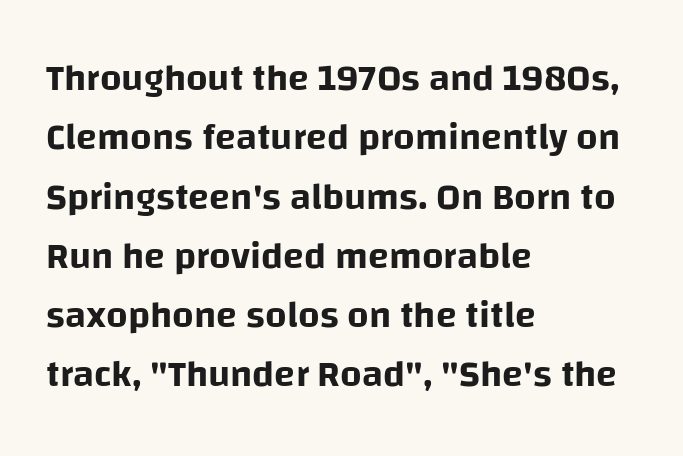
{"serif": "no", "italic": "no", "width": "normal", "stroke_contrast": "low", "x_height": "large", "monospaced": "no", "underline": "no", "align": "left", "line_spacing": "normal", "line_spacing_ratio": 1.56, "letter_spacing": "normal", "letter_spacing_em": 0.0, "glyph_px": 38}
